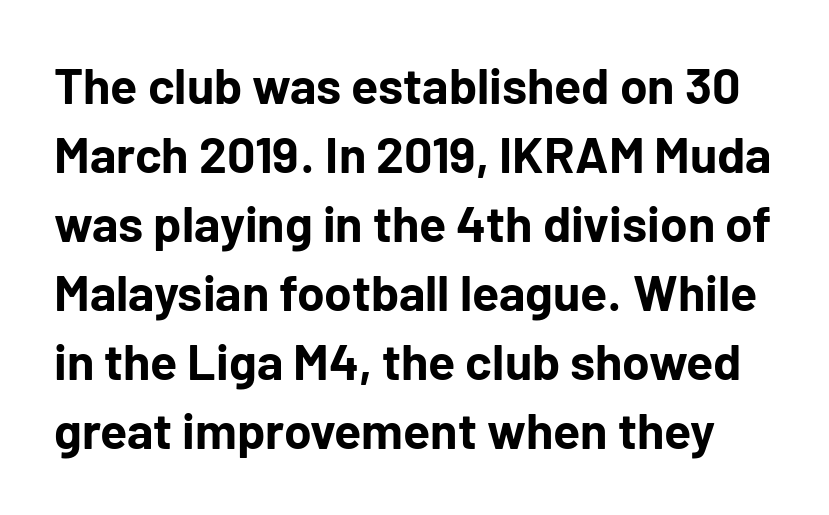
Q: Is the text bold? A: Yes.
Q: Is the text italic (slanted)? A: No, it is upright.
Q: Is the typeface a serif or a sans-serif typeface? A: Sans-serif.
Q: Is the text underlined? A: No.
Q: Is the spacing between letters normal or unusually wide? A: Normal.
Q: Is the spacing between lines tight, normal or loose? A: Normal.
Q: Width (condensed, normal, or wide)? A: Normal.
Q: Stroke contrast? A: Low.
Q: x-height? A: Medium.
Q: Monospaced? A: No.
